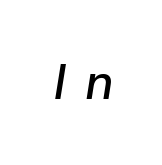
Q: Is the text italic (slanted)? A: Yes, it leans right by about 9 degrees.
Q: Is the text underlined? A: No.
Q: Is the spacing between letters normal or unusually wide? A: Unusually wide.
Q: Width (condensed, normal, or wide)? A: Normal.
Q: Stroke contrast? A: Low.
Q: x-height? A: Medium.
Q: Monospaced? A: No.
